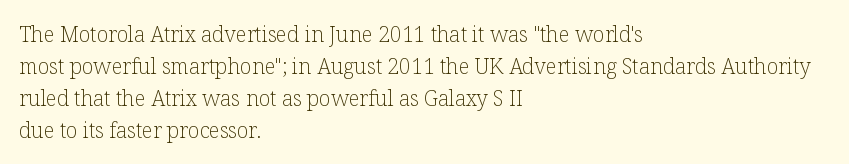
Vertical strokes here are truly vertical. The paragraph has a hard left edge and a soft right edge. The rendering uses a moderate line-height, typical for paragraphs. The cut favours lightness, reaching ordinary text weight at its darkest.
